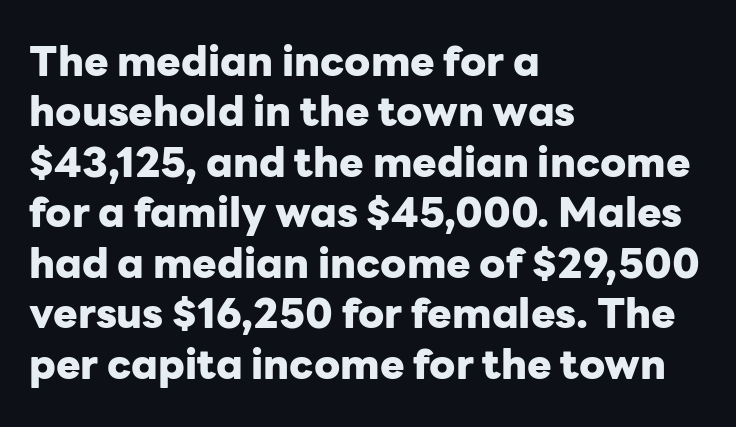
Looks like regular typesetting: each glyph gets only the width it needs. The text block is weighted toward the left margin, trailing off unevenly rightward. Quick note: not italic, upright. The glyphs in this specimen are sans serif. These lines carry a lot of weight — the face is fully bold.
